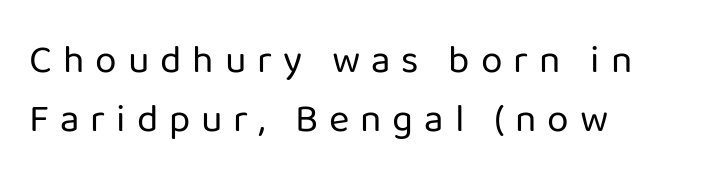
Spacing between characters has been opened up far beyond the box default. Is this a heavy cut? Hardly; it is regular or lighter. Look at the bottom of the vertical strokes: they stop flat, with no serifs. Typeset ragged right — the left edge is the straight one.
